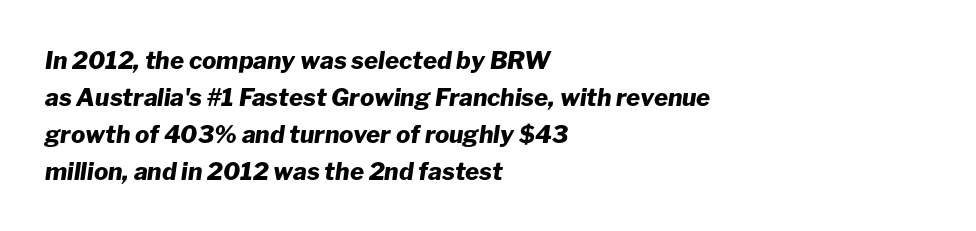
The image shows 24 px bold type, italic (leaning right); set left-aligned, normal line spacing (1.54x), normal letter spacing, not underlined.
